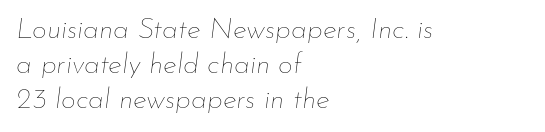
The area under the type is left untouched. This reads as an unemphasized weight, regular at the heaviest. Character widths vary here, with narrow letters taking less room than wide ones. This sample uses an oblique cut, with every glyph tilted off the vertical.
